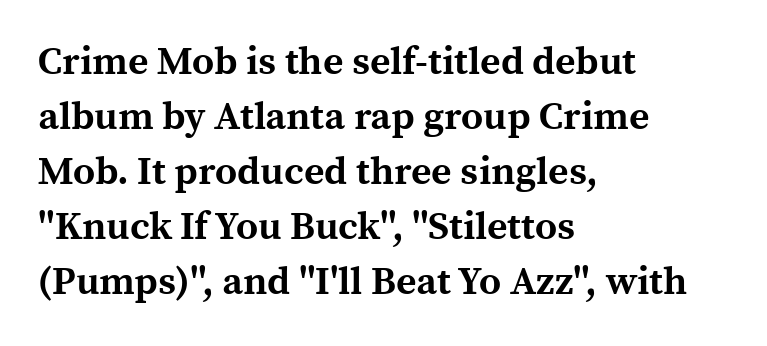
Q: Is the text bold? A: Yes.
Q: Is the text italic (slanted)? A: No, it is upright.
Q: Is the typeface a serif or a sans-serif typeface? A: Serif.
Q: Is the text underlined? A: No.
Q: How is the paragraph aligned? A: Left-aligned.
Q: Is the spacing between letters normal or unusually wide? A: Normal.
Q: Is the spacing between lines tight, normal or loose? A: Normal.
Q: Width (condensed, normal, or wide)? A: Normal.
Q: x-height? A: Medium.
Q: Monospaced? A: No.
